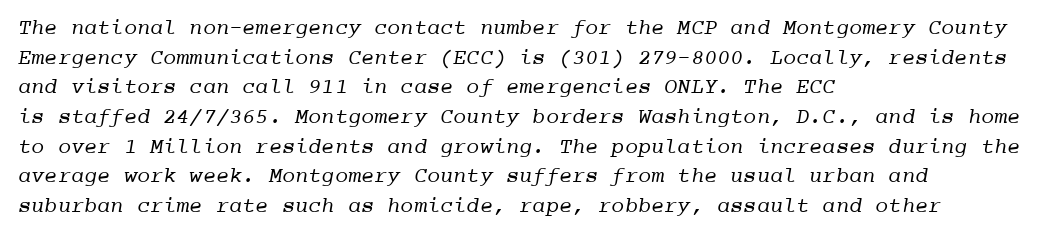
Q: Is the text bold? A: No.
Q: Is the text underlined? A: No.
Q: How is the paragraph aligned? A: Left-aligned.
Q: Is the spacing between letters normal or unusually wide? A: Normal.
Q: Is the spacing between lines tight, normal or loose? A: Normal.
